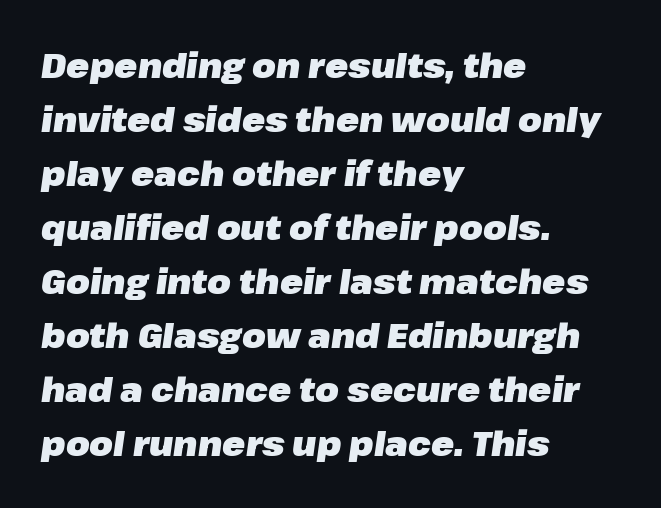
This rendering uses left alignment, leaving the right contour irregular. The whole block is typeset with a tilt. The words here are not underlined. How would I describe the line gaps? Plain and ordinary. What stands out about the letter spacing? Nothing — it is the standard amount.
